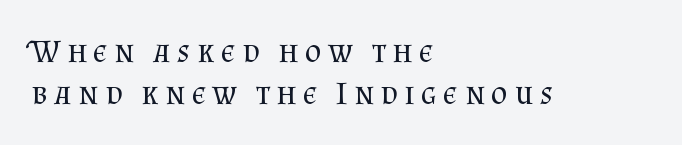
Q: Is the text bold? A: No.
Q: Is the text italic (slanted)? A: No, it is upright.
Q: Is the typeface a serif or a sans-serif typeface? A: Serif.
Q: Is the text underlined? A: No.
Q: How is the paragraph aligned? A: Left-aligned.
Q: Is the spacing between letters normal or unusually wide? A: Unusually wide.
Q: Is the spacing between lines tight, normal or loose? A: Normal.
Q: Width (condensed, normal, or wide)? A: Normal.
Q: Stroke contrast? A: Medium.
Q: x-height? A: Small.
Q: Monospaced? A: No.
